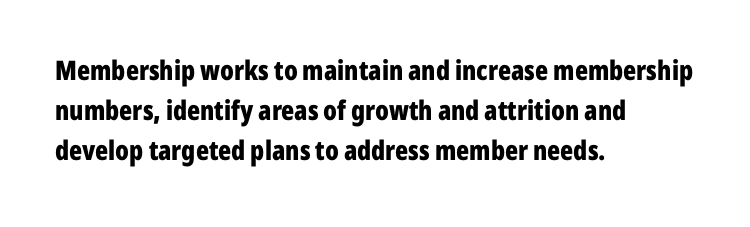
The image shows 27 px bold type, upright; set left-aligned, normal line spacing (1.48x), normal letter spacing, not underlined.
